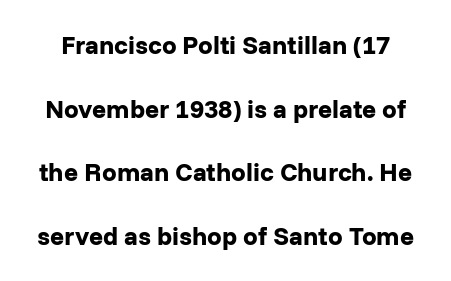
The image shows 26 px bold type, upright; set loose line spacing (2.45x), normal letter spacing, not underlined.
